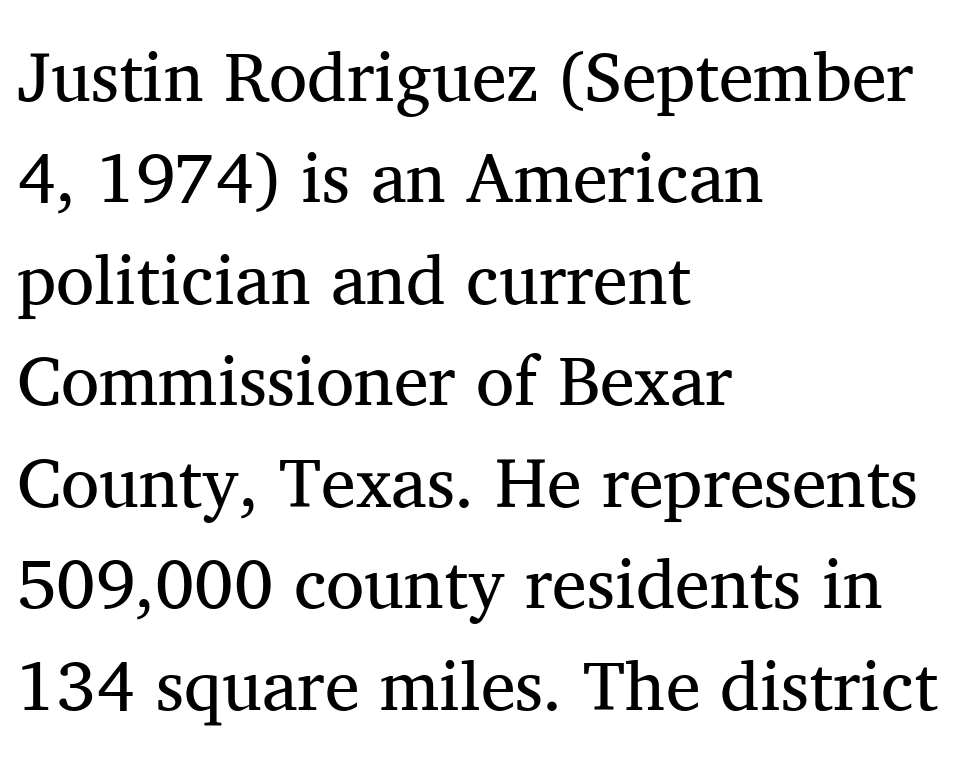
{"serif": "yes", "italic": "no", "bold": "no", "weight": "regular", "width": "normal", "stroke_contrast": "medium", "x_height": "medium", "monospaced": "no", "underline": "no", "align": "left", "line_spacing": "normal", "line_spacing_ratio": 1.45, "letter_spacing": "normal", "letter_spacing_em": 0.0, "glyph_px": 70}
